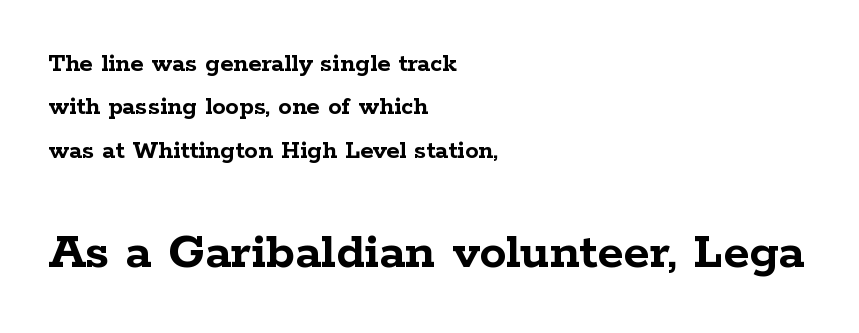
Q: Is the text bold? A: Yes.
Q: Is the text italic (slanted)? A: No, it is upright.
Q: Is the typeface a serif or a sans-serif typeface? A: Serif.
Q: Is the text underlined? A: No.
Q: How is the paragraph aligned? A: Left-aligned.
Q: Is the spacing between letters normal or unusually wide? A: Normal.
Q: Is the spacing between lines tight, normal or loose? A: Normal.
Q: Which block of text is set in a larger size, the first (top) or the second (bottom)? A: The second (bottom) one.
Q: Width (condensed, normal, or wide)? A: Wide.
Q: Stroke contrast? A: Low.
Q: x-height? A: Medium.
Q: Monospaced? A: No.
